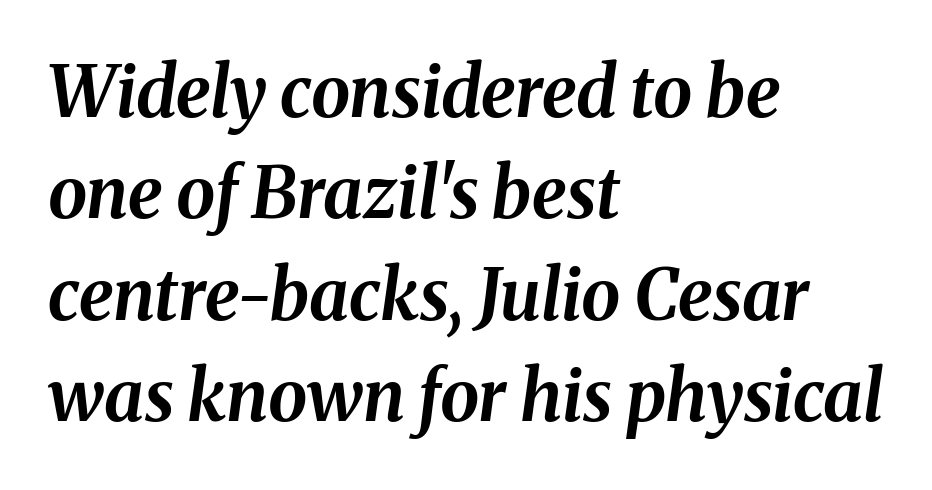
{"italic": "yes", "lean": "right", "slant_degrees": 8, "bold": "yes", "weight": "bold", "width": "normal", "stroke_contrast": "medium", "x_height": "medium", "monospaced": "no", "underline": "no", "align": "left", "line_spacing": "normal", "line_spacing_ratio": 1.45, "letter_spacing": "normal", "letter_spacing_em": 0.0, "glyph_px": 70}
